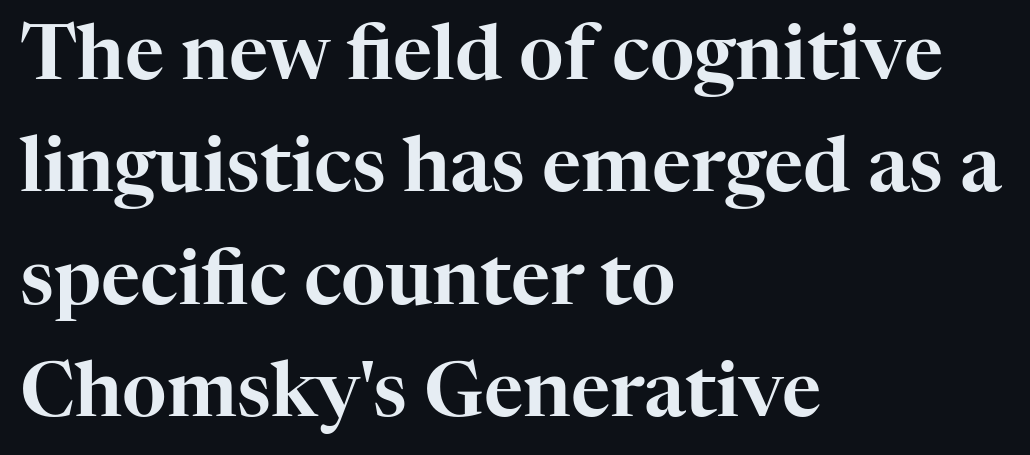
Spacing between characters is what you'd get straight out of the box. The face used here is proportionally spaced, like ordinary book or web type. Serif or sans? Serif — the stroke terminals have little feet. Notice how the passage keeps a crisp vertical edge on the left only. This is the regular roman posture of the typeface. Successive baselines arrive at the customary interval.
